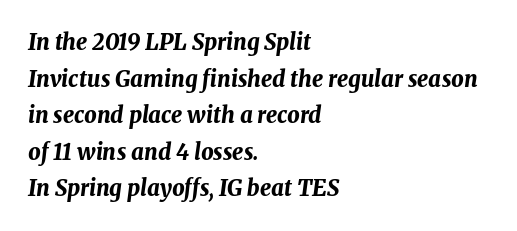
The image shows 22 px bold type, italic (leaning right); set left-aligned, normal line spacing (1.66x), normal letter spacing, not underlined.
